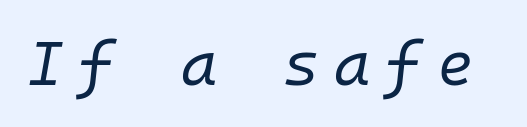
{"italic": "yes", "lean": "right", "slant_degrees": 10, "bold": "no", "weight": "regular", "width": "normal", "stroke_contrast": "low", "x_height": "medium", "monospaced": "yes", "underline": "no", "letter_spacing": "wide", "letter_spacing_em": 0.24, "glyph_px": 62}
